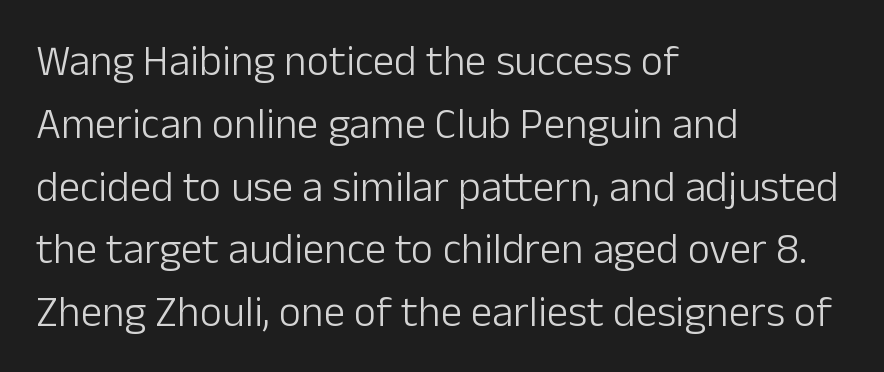
Bold? No — there's no thickening of the strokes. No italicization has been applied; the sample stays upright. Beneath every word, the page is bare. The designer went with a sans here, leaving each stem footless. Tracking here is standard; glyphs follow each other at the usual distance. The paragraph has a hard left edge and a soft right edge.
